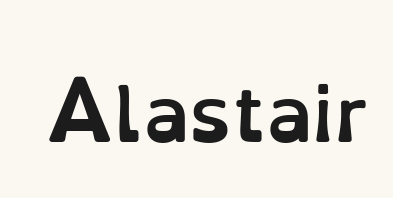
The image shows 76 px semibold type, upright; set normal letter spacing, not underlined; low stroke contrast and a small x-height.
